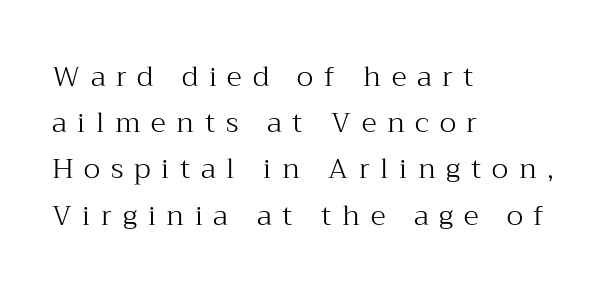
{"serif": "yes", "italic": "no", "bold": "no", "weight": "light", "width": "normal", "stroke_contrast": "medium", "x_height": "medium", "monospaced": "no", "underline": "no", "align": "left", "line_spacing": "normal", "line_spacing_ratio": 1.65, "letter_spacing": "wide", "letter_spacing_em": 0.38, "glyph_px": 28}
